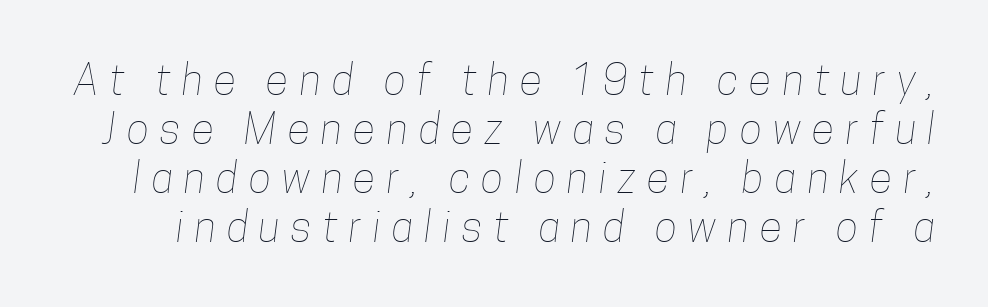
The image shows 42 px thin, condensed type; set line spacing 1.17x, unusually wide letter spacing (+0.27 em), not underlined; low stroke contrast and a medium x-height.
